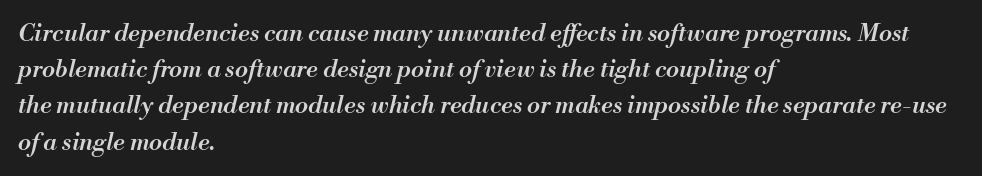
Q: Is the text bold? A: Semi-bold.
Q: Is the text italic (slanted)? A: Yes, it leans right by about 13 degrees.
Q: Is the text underlined? A: No.
Q: How is the paragraph aligned? A: Left-aligned.
Q: Is the spacing between letters normal or unusually wide? A: Normal.
Q: Is the spacing between lines tight, normal or loose? A: Normal.
